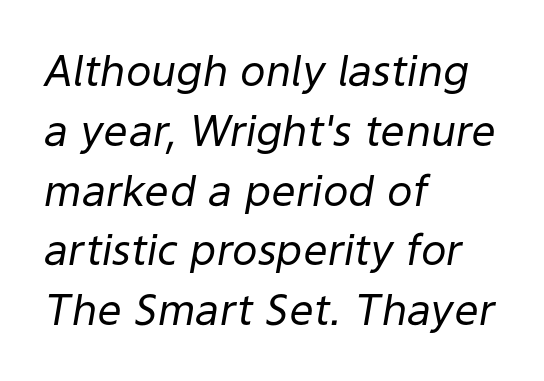
The image shows 43 px regular-weight type, italic (leaning right); set left-aligned, normal line spacing (1.39x), normal letter spacing, not underlined; low stroke contrast and a medium x-height.
